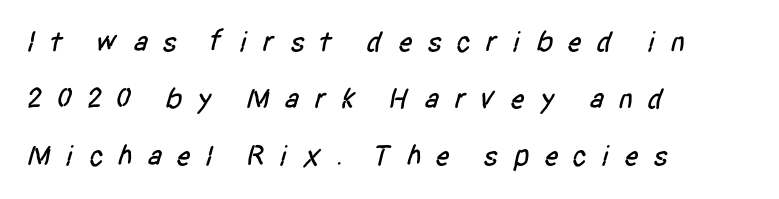
Q: Is the typeface a serif or a sans-serif typeface? A: Sans-serif.
Q: Is the text underlined? A: No.
Q: How is the paragraph aligned? A: Left-aligned.
Q: Is the spacing between letters normal or unusually wide? A: Unusually wide.
Q: Is the spacing between lines tight, normal or loose? A: Loose.
Q: Width (condensed, normal, or wide)? A: Condensed.
Q: Stroke contrast? A: Low.
Q: x-height? A: Large.
Q: Monospaced? A: No.
